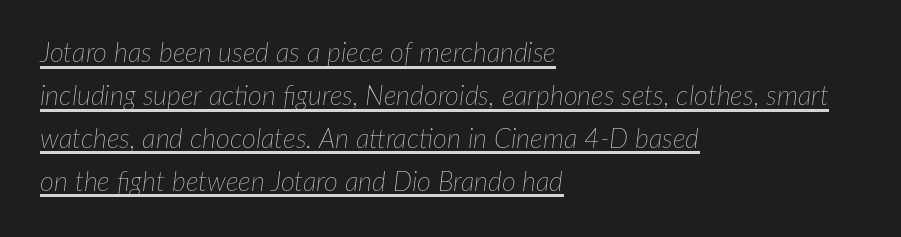
{"italic": "yes", "lean": "right", "slant_degrees": 7, "bold": "no", "underline": "yes", "align": "left", "line_spacing": "normal", "line_spacing_ratio": 1.59, "letter_spacing": "normal", "letter_spacing_em": 0.0, "glyph_px": 27}
